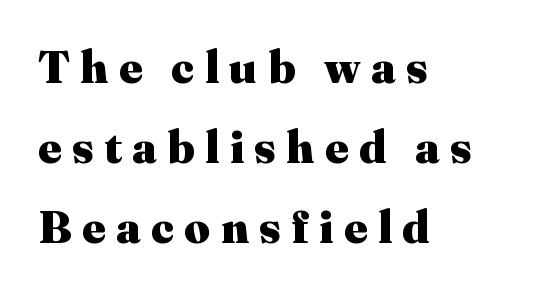
{"serif": "yes", "italic": "no", "bold": "yes", "weight": "heavy", "width": "normal", "stroke_contrast": "medium", "x_height": "medium", "monospaced": "no", "underline": "no", "align": "left", "line_spacing_ratio": 1.78, "letter_spacing": "wide", "letter_spacing_em": 0.23, "glyph_px": 45}
